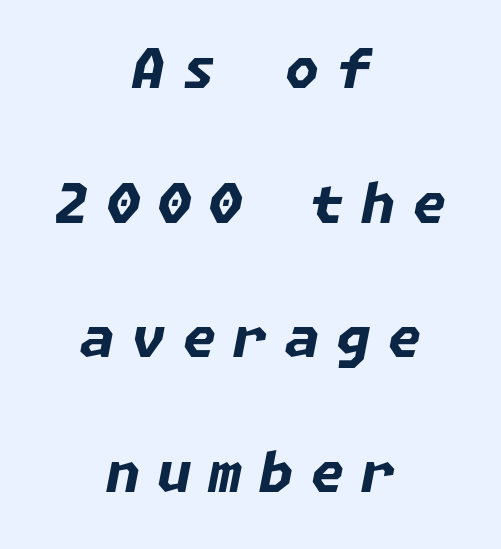
{"italic": "yes", "lean": "right", "slant_degrees": 11, "bold": "yes", "weight": "bold", "width": "normal", "stroke_contrast": "low", "x_height": "medium", "underline": "no", "align": "center", "line_spacing": "loose", "line_spacing_ratio": 2.45, "letter_spacing": "wide", "letter_spacing_em": 0.31, "glyph_px": 55}
